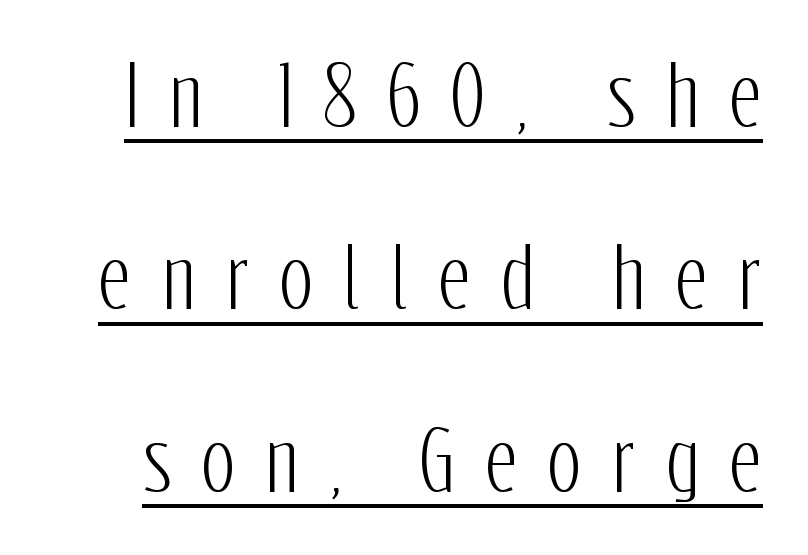
{"serif": "no", "italic": "no", "width": "condensed", "stroke_contrast": "low", "x_height": "medium", "monospaced": "no", "underline": "yes", "line_spacing": "loose", "line_spacing_ratio": 2.28, "letter_spacing": "wide", "letter_spacing_em": 0.38, "glyph_px": 80}
